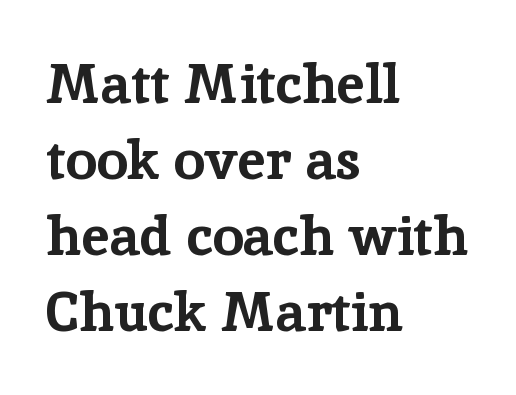
The image shows 56 px bold serif type, upright; set left-aligned, normal line spacing (1.36x), normal letter spacing, not underlined; low stroke contrast and a medium x-height.
